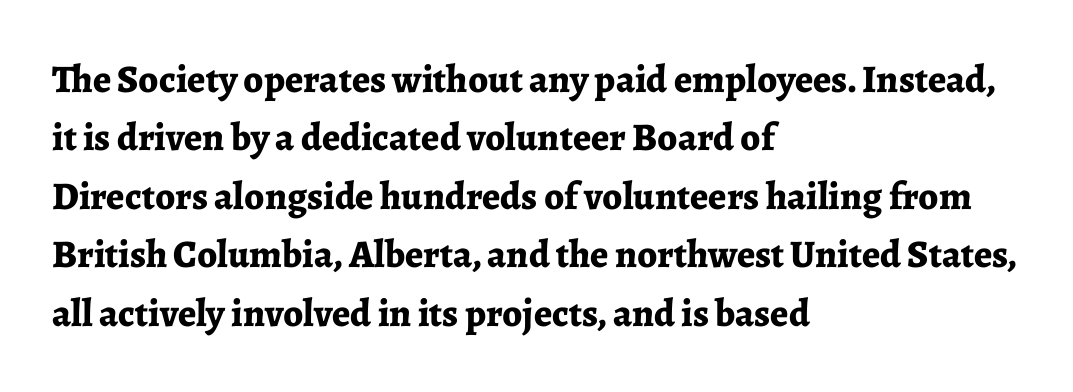
The image shows 39 px bold serif type, upright; set left-aligned, normal line spacing (1.5x), normal letter spacing, not underlined; low stroke contrast and a medium x-height.
